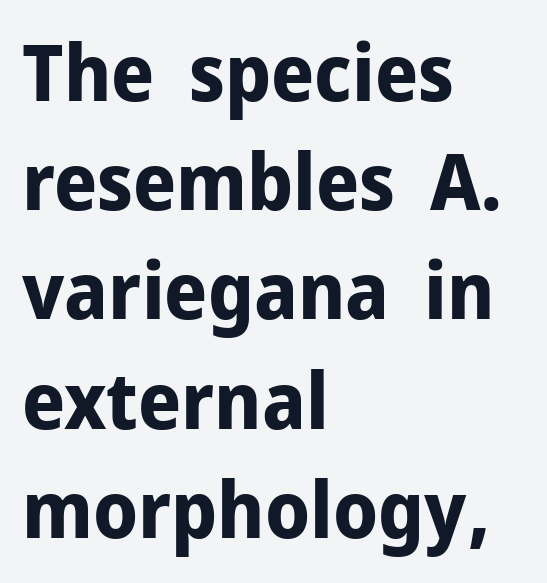
Q: Is the text bold? A: Yes.
Q: Is the text italic (slanted)? A: No, it is upright.
Q: Is the typeface a serif or a sans-serif typeface? A: Sans-serif.
Q: Is the text underlined? A: No.
Q: How is the paragraph aligned? A: Left-aligned.
Q: Is the spacing between letters normal or unusually wide? A: Normal.
Q: Is the spacing between lines tight, normal or loose? A: Normal.
Q: Width (condensed, normal, or wide)? A: Normal.
Q: Stroke contrast? A: Low.
Q: x-height? A: Medium.
Q: Monospaced? A: No.
